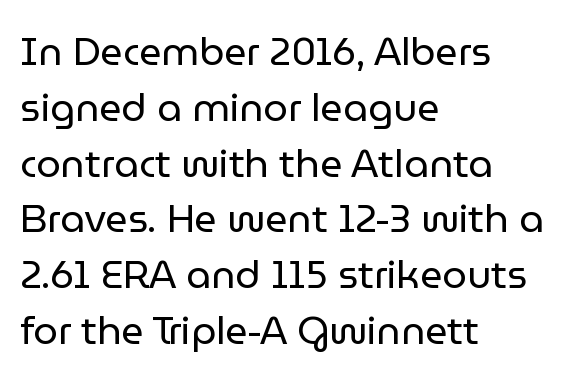
Is the letter spacing exaggerated? No — it looks like the ordinary default. The text block is weighted toward the left margin, trailing off unevenly rightward. Typographically, this falls in the sans-serif category. In terms of posture, this sample is upright.
